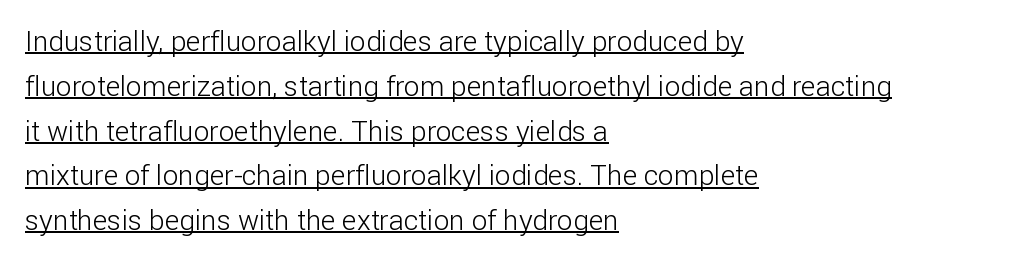
A quiet, ordinary-to-light weight characterises the typeface. If you measured baseline to baseline, you'd find a middling distance. The rendering shows plain stroke endings on the letterforms — a sans-serif design. Glance below the letters and you will spot a drawn line.
